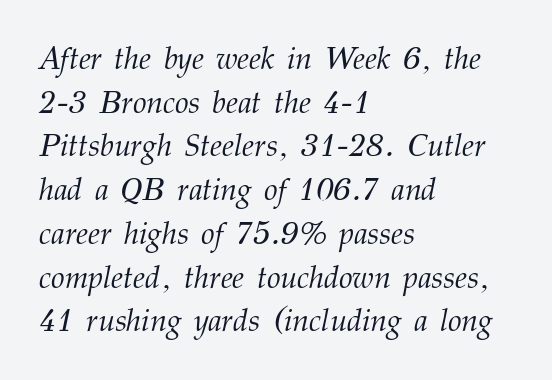
Check under the words: just untouched page. Students, observe: this is what conventionally led text looks like. Posture: slanted. Horizontal alignment here is leftward, the default for most running prose. Proportional: the letters do not fall into vertical columns. This sample uses a serif face.
